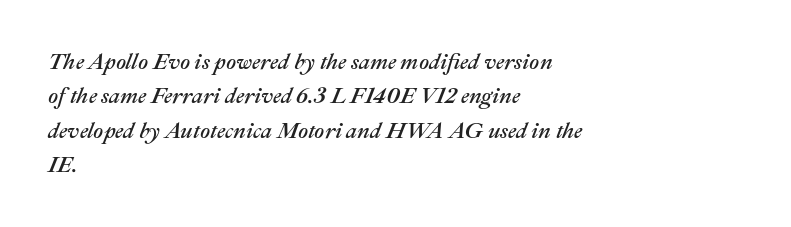
Q: Is the text italic (slanted)? A: Yes, it leans right by about 22 degrees.
Q: Is the text underlined? A: No.
Q: How is the paragraph aligned? A: Left-aligned.
Q: Is the spacing between letters normal or unusually wide? A: Normal.
Q: Is the spacing between lines tight, normal or loose? A: Normal.
